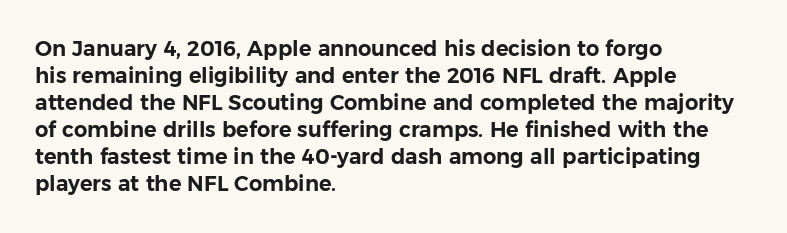
Q: Is the text italic (slanted)? A: No, it is upright.
Q: Is the text underlined? A: No.
Q: How is the paragraph aligned? A: Left-aligned.
Q: Is the spacing between letters normal or unusually wide? A: Normal.
Q: Is the spacing between lines tight, normal or loose? A: Normal.
